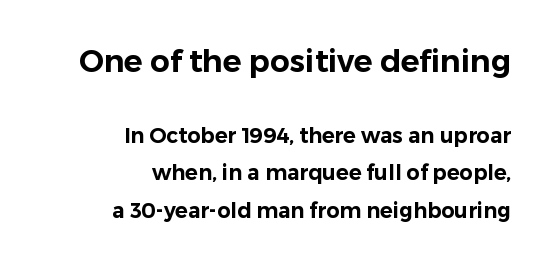
Q: Is the text italic (slanted)? A: No, it is upright.
Q: Is the typeface a serif or a sans-serif typeface? A: Sans-serif.
Q: Is the text underlined? A: No.
Q: How is the paragraph aligned? A: Right-aligned.
Q: Is the spacing between letters normal or unusually wide? A: Normal.
Q: Which block of text is set in a larger size, the first (top) or the second (bottom)? A: The first (top) one.
Q: Width (condensed, normal, or wide)? A: Normal.
Q: Stroke contrast? A: Low.
Q: x-height? A: Medium.
Q: Monospaced? A: No.
